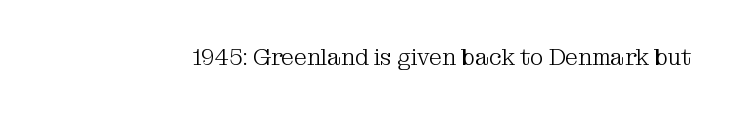
The type is set solid horizontally, with unmodified tracking. Words float on clear page, feet unadorned. A quiet, ordinary-to-light weight characterises the typeface. The type sits square on the baseline with zero lean.
